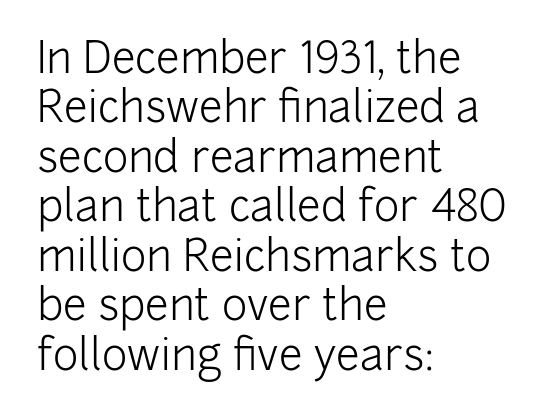
The image shows 43 px light sans-serif type, upright; set left-aligned, tight line spacing (1.15x), normal letter spacing, not underlined; low stroke contrast and a medium x-height.
